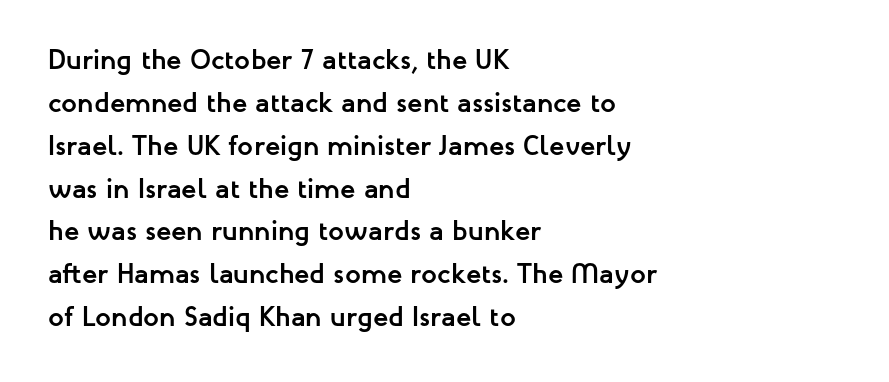
The font's upright variant was chosen for this text. Letters rest on an invisible, unmarked baseline. Each letter's strokes conclude bluntly, with no projecting serifs. Compared with typical body copy, the letter spacing here is the same. Set as a true bold cut, around the 700 mark. Do the characters align in a grid? No, the font is proportional.
